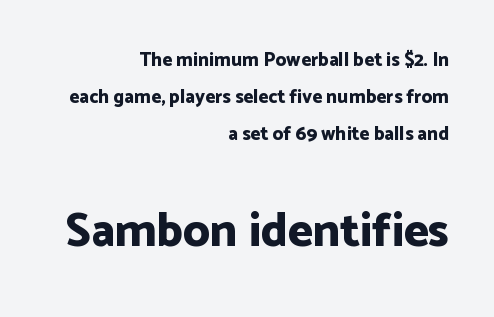
Q: Is the text bold? A: Yes.
Q: Is the text italic (slanted)? A: No, it is upright.
Q: Is the typeface a serif or a sans-serif typeface? A: Sans-serif.
Q: Is the text underlined? A: No.
Q: How is the paragraph aligned? A: Right-aligned.
Q: Is the spacing between letters normal or unusually wide? A: Normal.
Q: Is the spacing between lines tight, normal or loose? A: Loose.
Q: Which block of text is set in a larger size, the first (top) or the second (bottom)? A: The second (bottom) one.
Q: Width (condensed, normal, or wide)? A: Normal.
Q: Stroke contrast? A: Low.
Q: x-height? A: Medium.
Q: Monospaced? A: No.
